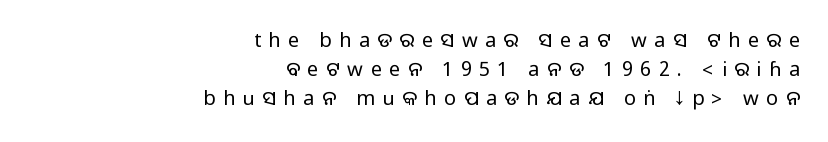
The image shows 20 px text type, upright; set right-aligned, normal line spacing (1.44x), unusually wide letter spacing (+0.37 em), not underlined.
